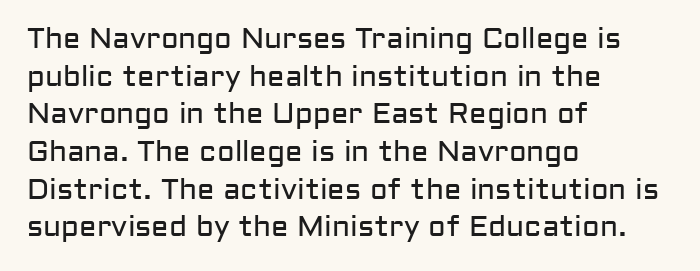
Is the letter spacing exaggerated? No — it looks like the ordinary default. Compared with a typical body face, this is equally light or lighter still. The axis of the letterforms is exactly vertical. Nothing sits at the stroke ends, so this counts as sans-serif. You could not count columns in this text — the font is proportionally spaced. In CSS terms this would be text-align: left.
